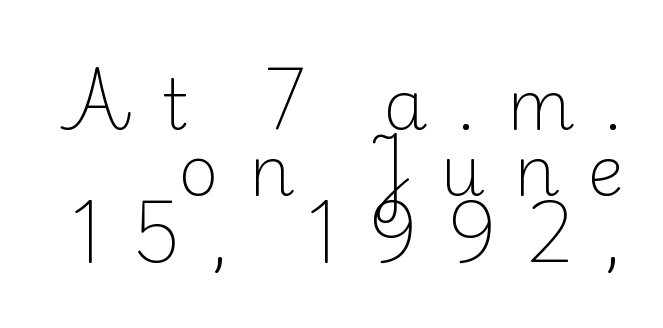
You could not count columns in this text — the font is proportionally spaced. No italicization has been applied; the sample stays upright. Unlike a clean sans, this face finishes its strokes with serifs. Honestly, the letter spacing is so wide it's the main thing you notice. The leading is snug, giving the passage a crowded texture.
